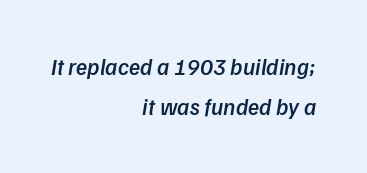
The ragged edge is on the left, which tells us the setting is flush right. These words are printed semibold, heavier than regular yet not bold. Nothing unusual about the tracking: characters are spaced as the font intends. Beneath every word, the page is bare.
